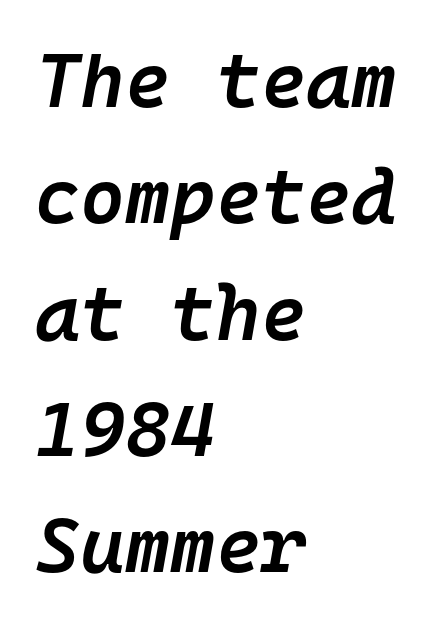
The face used here has a pronounced slope to its letters. Reading down the block, your eye returns to a fixed left position each line. The gap between lines stays unmarked. You could count columns in this text — the font is strictly monospaced. Each glyph is drawn with semibold strokes, heavier than normal yet not fully bold.
